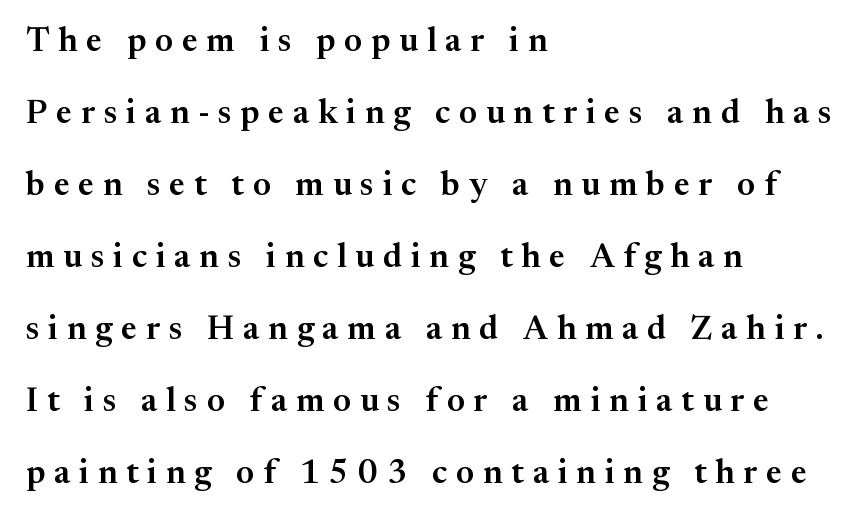
The type is letterspaced generously, with wide tracking. Does the lettering tilt? It doesn't — this is upright. Baseline-to-baseline distance is far greater than the letter height. Line beginnings align vertically; line endings do not. This sample uses a serif face. Any mark beneath the type? The region is blank.
